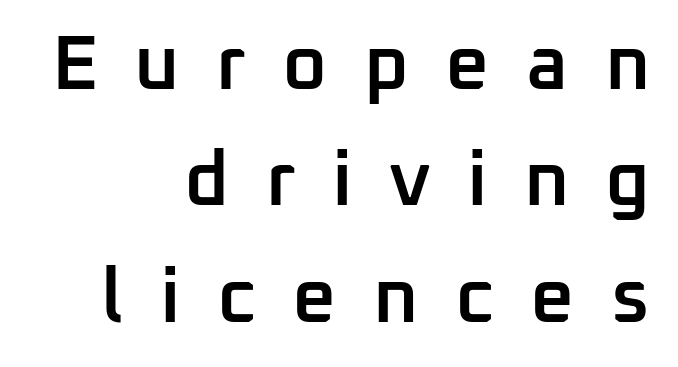
Q: Is the text bold? A: Semi-bold.
Q: Is the text italic (slanted)? A: No, it is upright.
Q: Is the typeface a serif or a sans-serif typeface? A: Sans-serif.
Q: Is the text underlined? A: No.
Q: How is the paragraph aligned? A: Right-aligned.
Q: Is the spacing between letters normal or unusually wide? A: Unusually wide.
Q: Is the spacing between lines tight, normal or loose? A: Normal.
Q: Width (condensed, normal, or wide)? A: Normal.
Q: Stroke contrast? A: Low.
Q: x-height? A: Medium.
Q: Monospaced? A: No.
